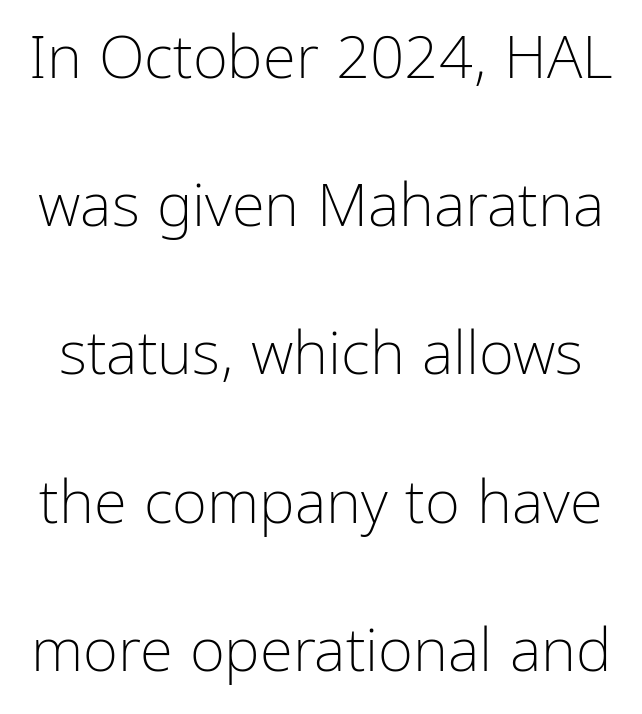
How are the letters spaced? Ordinarily, with no added tracking. Reading down the column, the eye jumps a long way to each next line. Rule under the text: the space is simply empty. The glyphs in this specimen are sans serif. It's the straight-up-and-down kind of type.
